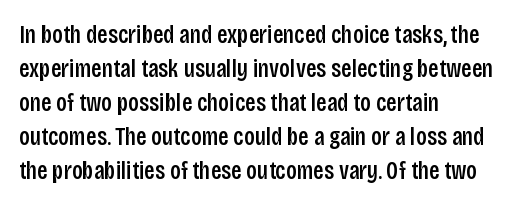
Q: Is the text bold? A: Semi-bold.
Q: Is the text italic (slanted)? A: No, it is upright.
Q: Is the text underlined? A: No.
Q: How is the paragraph aligned? A: Left-aligned.
Q: Is the spacing between letters normal or unusually wide? A: Normal.
Q: Is the spacing between lines tight, normal or loose? A: Normal.
